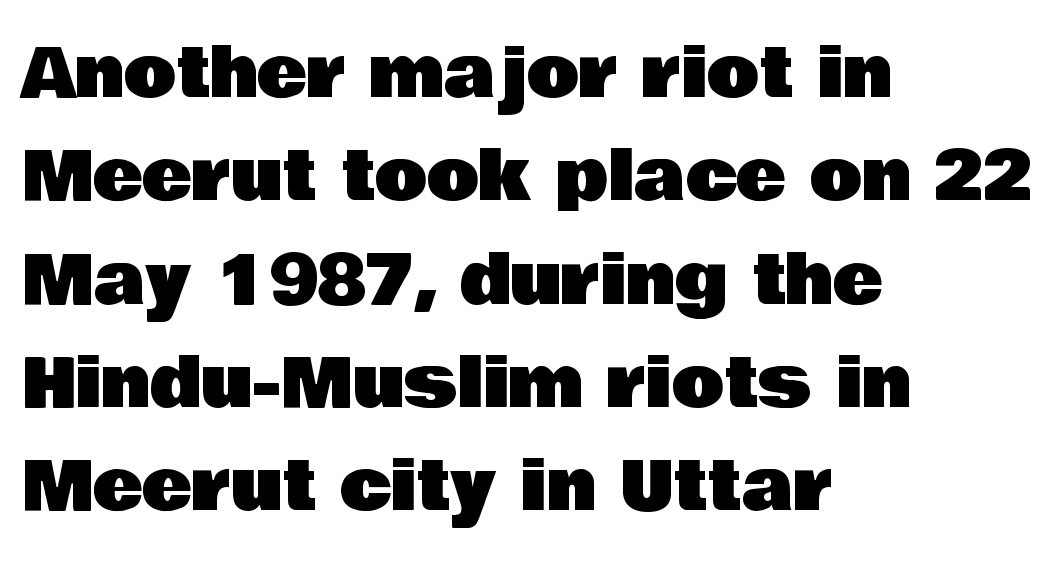
{"serif": "no", "italic": "no", "width": "normal", "stroke_contrast": "low", "x_height": "large", "monospaced": "no", "underline": "no", "align": "left", "line_spacing": "normal", "line_spacing_ratio": 1.52, "letter_spacing": "normal", "letter_spacing_em": 0.0, "glyph_px": 68}
